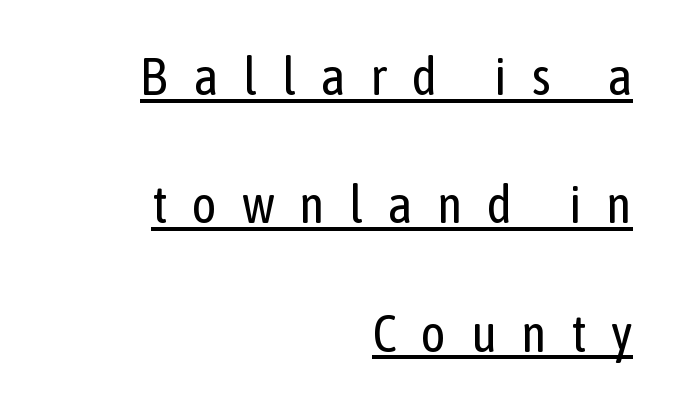
The image shows 53 px regular-weight, condensed sans-serif type, upright; set right-aligned, loose line spacing (2.42x), unusually wide letter spacing (+0.46 em), underlined; low stroke contrast and a medium x-height.
